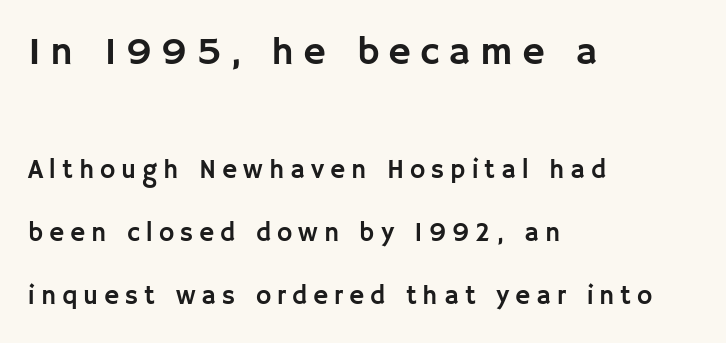
Horizontal alignment here is leftward, the default for most running prose. Loosely led — the rows are spread out. Classification — sans serif. Quick note: not italic, upright. The block sitting higher on the canvas is the one with enlarged characters.
